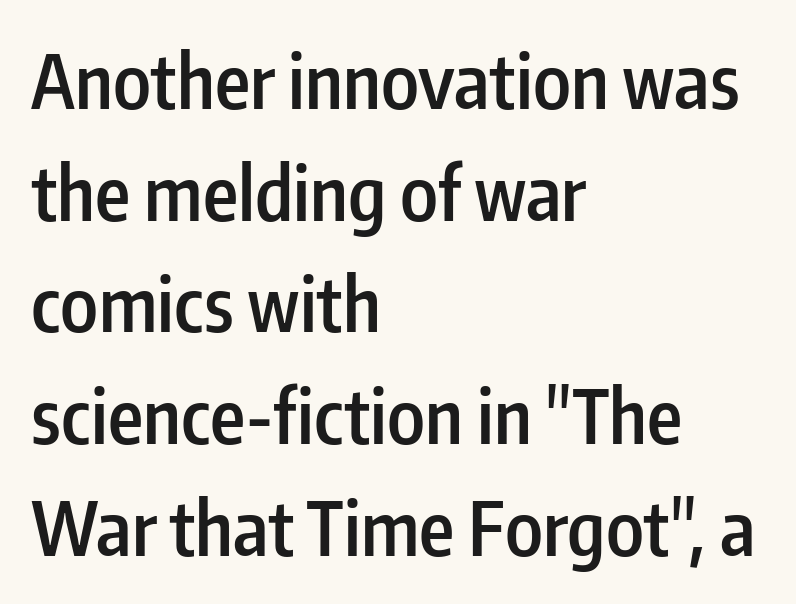
Q: Is the text bold? A: Semi-bold.
Q: Is the text italic (slanted)? A: No, it is upright.
Q: Is the typeface a serif or a sans-serif typeface? A: Sans-serif.
Q: Is the text underlined? A: No.
Q: How is the paragraph aligned? A: Left-aligned.
Q: Is the spacing between letters normal or unusually wide? A: Normal.
Q: Is the spacing between lines tight, normal or loose? A: Normal.
Q: Width (condensed, normal, or wide)? A: Condensed.
Q: Stroke contrast? A: Low.
Q: x-height? A: Medium.
Q: Monospaced? A: No.
